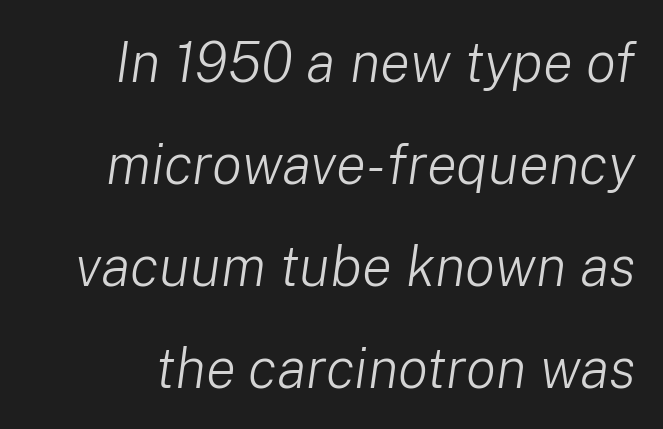
Q: Is the text bold? A: No.
Q: Is the text italic (slanted)? A: Yes, it leans right by about 8 degrees.
Q: Is the text underlined? A: No.
Q: Is the spacing between letters normal or unusually wide? A: Normal.
Q: Width (condensed, normal, or wide)? A: Normal.
Q: Stroke contrast? A: Low.
Q: x-height? A: Medium.
Q: Monospaced? A: No.
